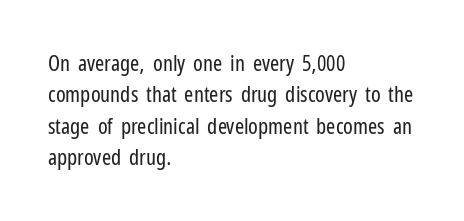
The image shows 22 px text type, upright; set left-aligned, normal line spacing (1.43x), normal letter spacing, not underlined.
